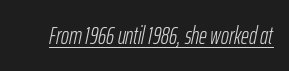
In terms of letterspacing, this is plain default setting. The strokes are not fattened; the text isn't bold. Underlined type. Slant detected: the letters are inclined.
